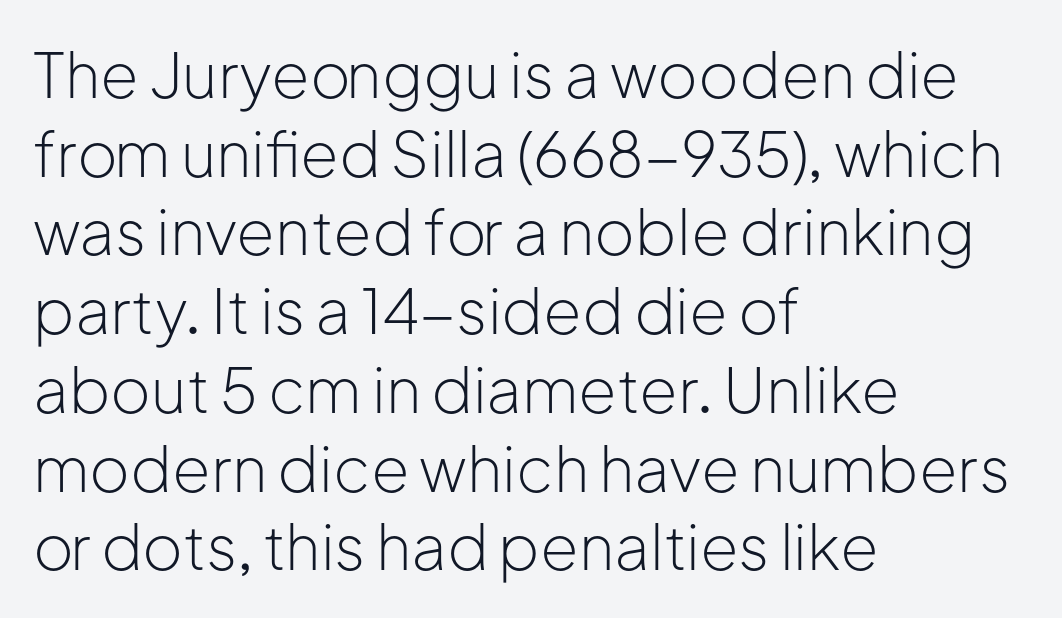
The image shows 62 px light sans-serif type, upright; set left-aligned, normal line spacing (1.27x), normal letter spacing, not underlined; low stroke contrast and a medium x-height.
